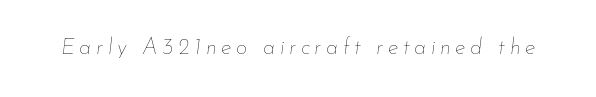
The image shows 22 px text type, italic (leaning right); set unusually wide letter spacing (+0.21 em), not underlined.
